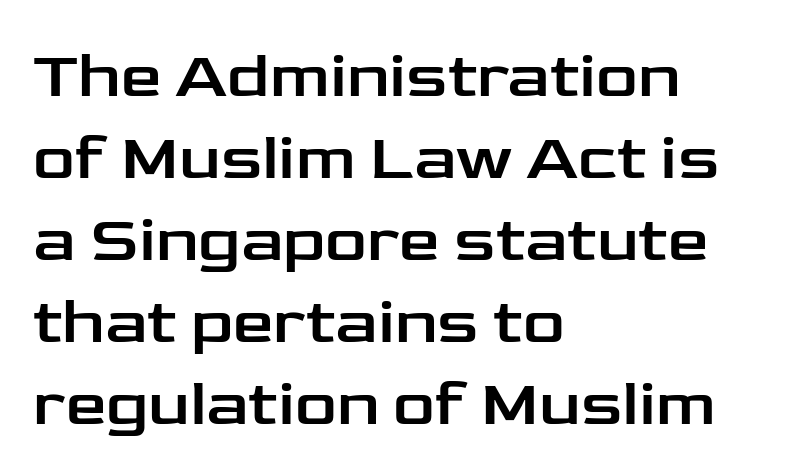
Q: Is the text italic (slanted)? A: No, it is upright.
Q: Is the typeface a serif or a sans-serif typeface? A: Sans-serif.
Q: Is the text underlined? A: No.
Q: How is the paragraph aligned? A: Left-aligned.
Q: Is the spacing between letters normal or unusually wide? A: Normal.
Q: Is the spacing between lines tight, normal or loose? A: Normal.
Q: Width (condensed, normal, or wide)? A: Wide.
Q: Stroke contrast? A: Low.
Q: x-height? A: Medium.
Q: Monospaced? A: No.
